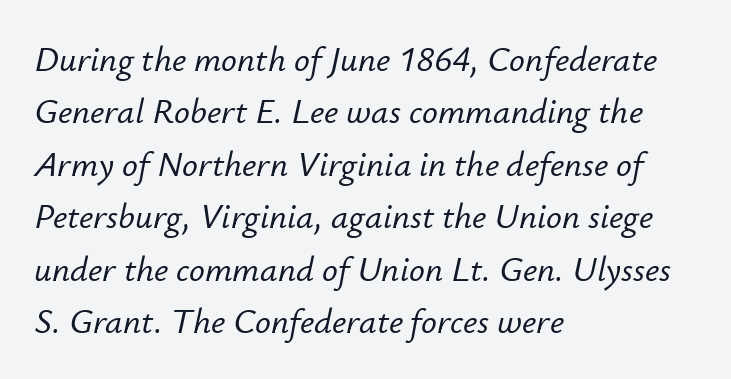
{"italic": "yes", "lean": "right", "slant_degrees": 12, "width": "normal", "stroke_contrast": "low", "x_height": "small", "monospaced": "no", "underline": "no", "align": "left", "line_spacing": "normal", "line_spacing_ratio": 1.5, "letter_spacing": "normal", "letter_spacing_em": 0.0, "glyph_px": 35}
